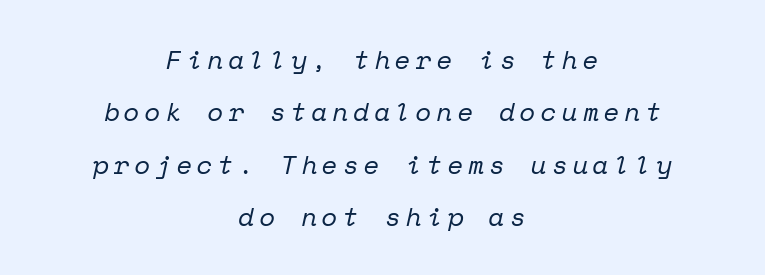
Q: Is the text bold? A: No.
Q: Is the text italic (slanted)? A: Yes, it leans right by about 12 degrees.
Q: Is the text underlined? A: No.
Q: How is the paragraph aligned? A: Centered.
Q: Is the spacing between lines tight, normal or loose? A: Loose.
